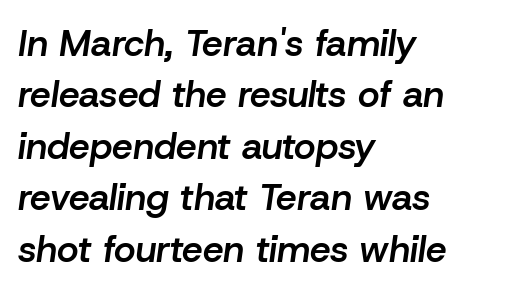
The image shows 37 px semibold type, italic (leaning right); set left-aligned, normal line spacing (1.39x), normal letter spacing, not underlined; low stroke contrast and a medium x-height.
